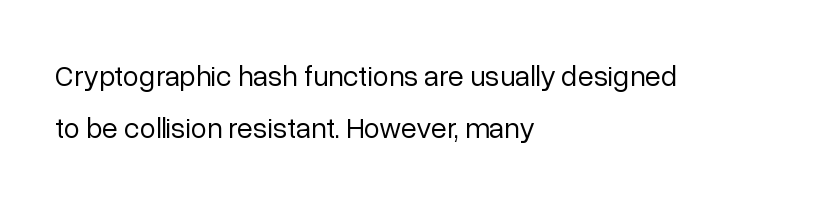
Q: Is the text bold? A: No.
Q: Is the text italic (slanted)? A: No, it is upright.
Q: Is the typeface a serif or a sans-serif typeface? A: Sans-serif.
Q: Is the text underlined? A: No.
Q: How is the paragraph aligned? A: Left-aligned.
Q: Is the spacing between letters normal or unusually wide? A: Normal.
Q: Width (condensed, normal, or wide)? A: Normal.
Q: Stroke contrast? A: Low.
Q: x-height? A: Medium.
Q: Monospaced? A: No.
